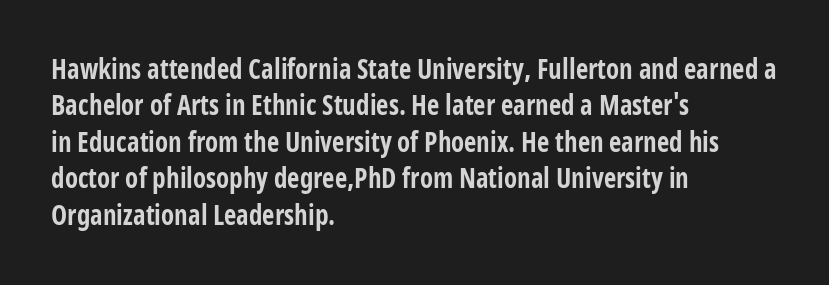
The image shows 27 px bold type, upright; set left-aligned, normal line spacing (1.35x), normal letter spacing, not underlined.
